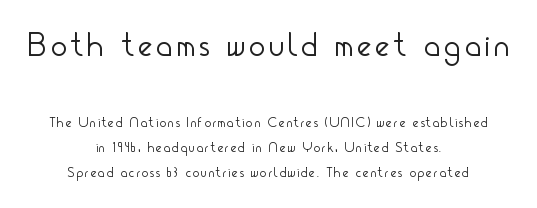
{"serif": "no", "italic": "no", "bold": "no", "weight": "light", "width": "condensed", "stroke_contrast": "low", "x_height": "small", "monospaced": "no", "underline": "no", "align": "center", "line_spacing_ratio": 1.78, "larger_block": "first", "size_ratio": 2.43, "glyph_px": 34}
